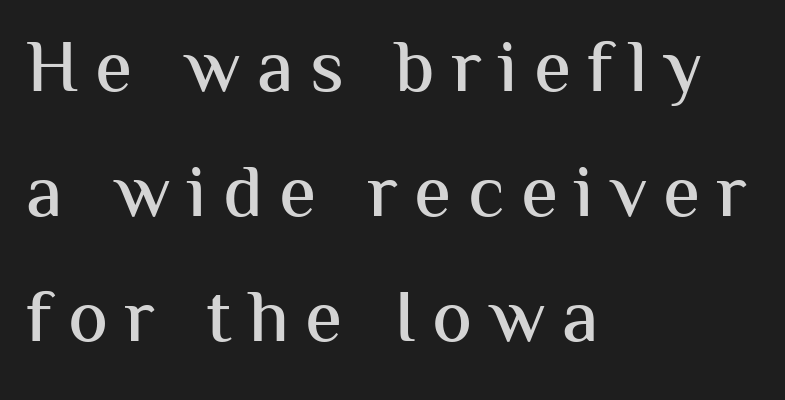
{"serif": "no", "italic": "no", "width": "normal", "stroke_contrast": "medium", "x_height": "medium", "monospaced": "no", "underline": "no", "align": "left", "line_spacing": "normal", "line_spacing_ratio": 1.67, "letter_spacing": "wide", "letter_spacing_em": 0.22, "glyph_px": 75}
